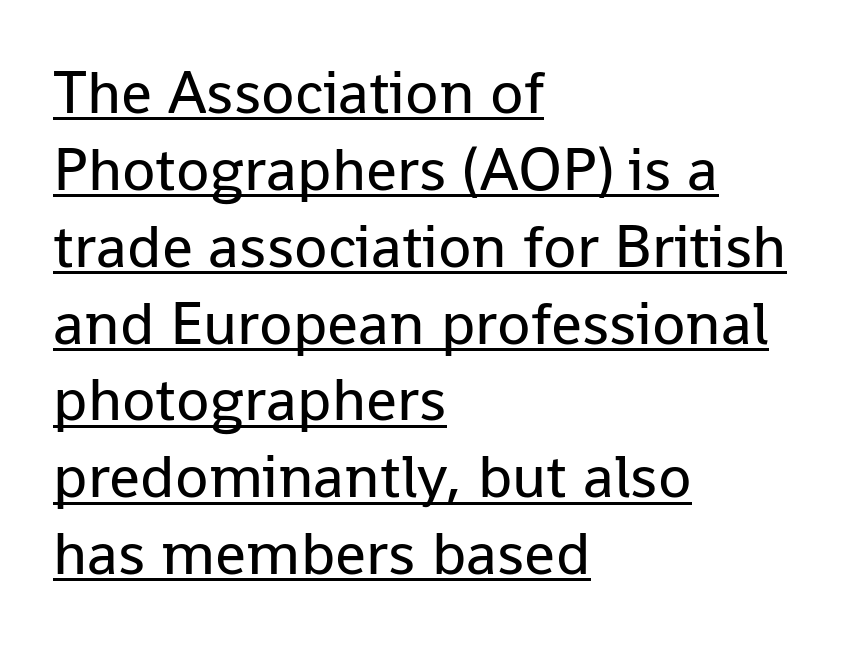
The image shows 61 px regular-weight sans-serif type, upright; set left-aligned, normal line spacing (1.26x), normal letter spacing, underlined; low stroke contrast and a medium x-height.
